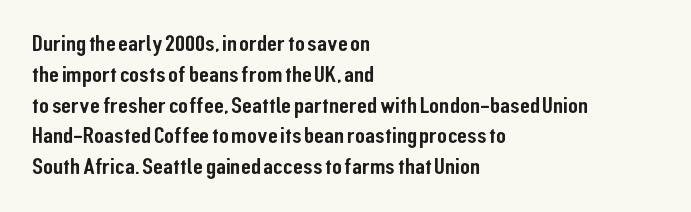
The image shows 23 px text type, upright; set left-aligned, normal line spacing (1.34x), normal letter spacing, not underlined.
